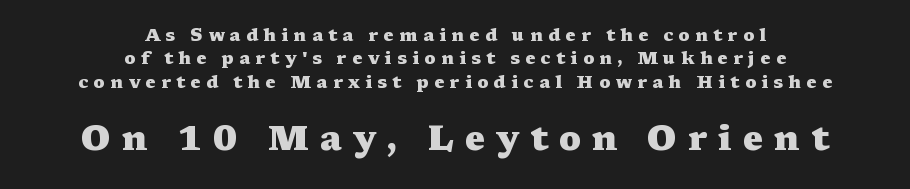
Q: Is the text bold? A: Yes.
Q: Is the text italic (slanted)? A: No, it is upright.
Q: Is the typeface a serif or a sans-serif typeface? A: Serif.
Q: Is the text underlined? A: No.
Q: How is the paragraph aligned? A: Centered.
Q: Is the spacing between letters normal or unusually wide? A: Unusually wide.
Q: Is the spacing between lines tight, normal or loose? A: Normal.
Q: Which block of text is set in a larger size, the first (top) or the second (bottom)? A: The second (bottom) one.
Q: Width (condensed, normal, or wide)? A: Wide.
Q: Stroke contrast? A: Medium.
Q: x-height? A: Medium.
Q: Monospaced? A: No.
